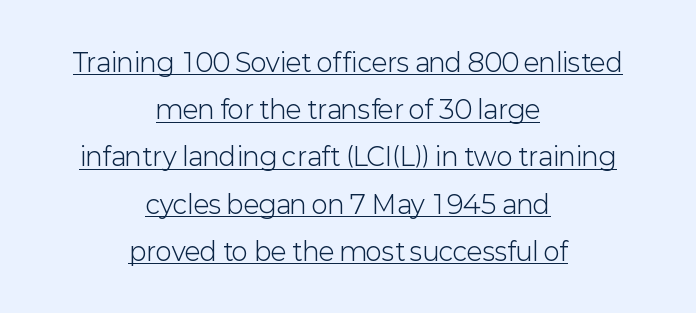
Q: Is the text bold? A: No.
Q: Is the text italic (slanted)? A: No, it is upright.
Q: Is the text underlined? A: Yes.
Q: How is the paragraph aligned? A: Centered.
Q: Is the spacing between letters normal or unusually wide? A: Normal.
